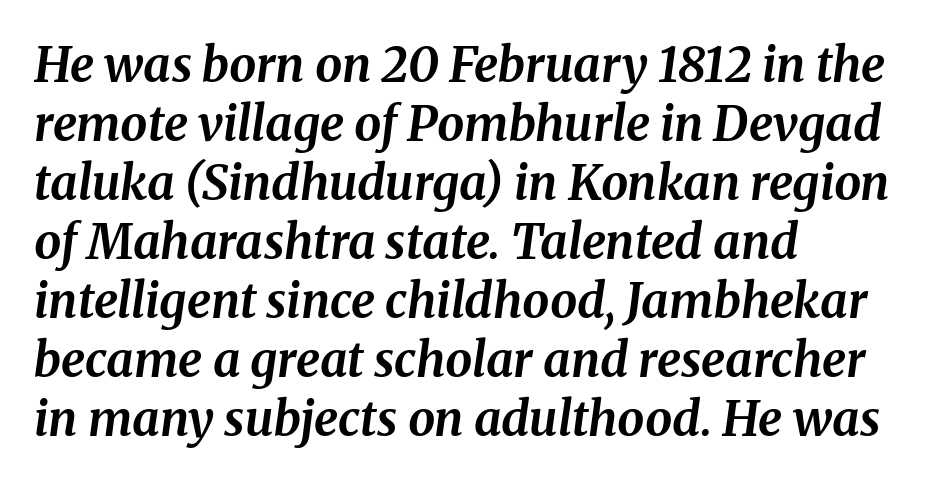
Is this a fixed-width face? No — the glyphs have proportional, varying widths. The rendering anchors every line to the left-hand side. This is oblique type, the kind used for emphasis or titles. Summary of weight: heavy, a full bold. Words float on clear page, feet unadorned. Observe the ordinary spacing: letters are neighbours, not strangers.
